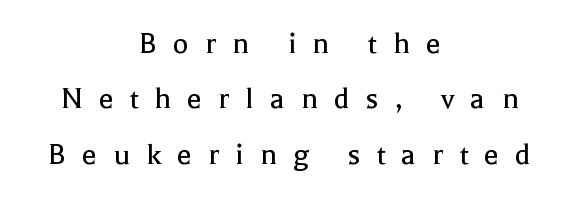
The font's upright variant was chosen for this text. Check the space under the baseline: it is left empty. The passage shown has open, widely tracked lettering throughout. Stem width sits at or under what a default text font uses. This sample uses a serif face. Line starts and ends both wander, symmetrically.
